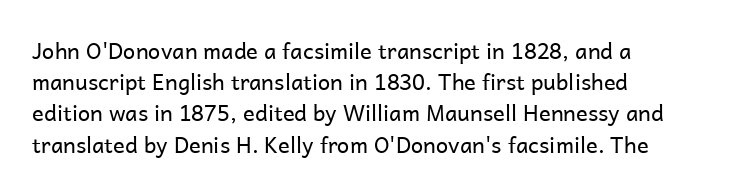
The image shows 22 px text type, upright; set left-aligned, normal line spacing (1.42x), normal letter spacing, not underlined.
